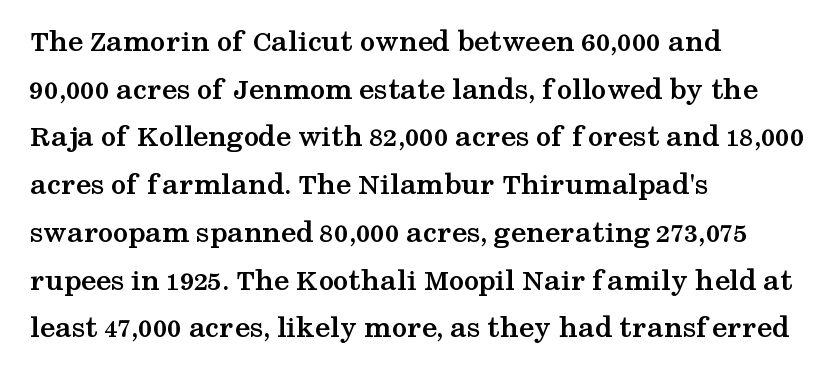
Underline: absent. The passage shown is typed in a proportional face where columns would drift. The letters carry serifs — small finishing strokes at the ends of their stems. What's the leading like? Ordinary, nothing unusual. Nothing unusual about the tracking: characters are spaced as the font intends. The face used here has the dense, thick strokes of a bold.
